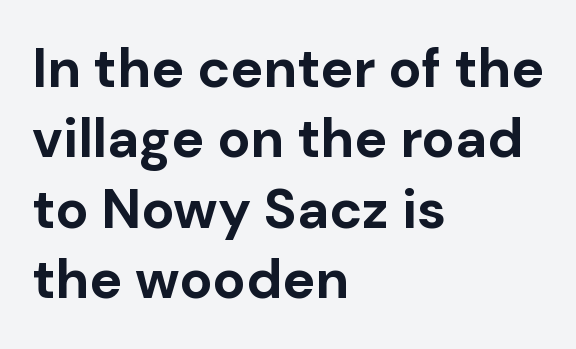
{"serif": "no", "italic": "no", "bold": "yes", "weight": "bold", "width": "normal", "stroke_contrast": "low", "x_height": "medium", "monospaced": "no", "underline": "no", "align": "left", "line_spacing": "normal", "line_spacing_ratio": 1.28, "letter_spacing": "normal", "letter_spacing_em": 0.0, "glyph_px": 55}
